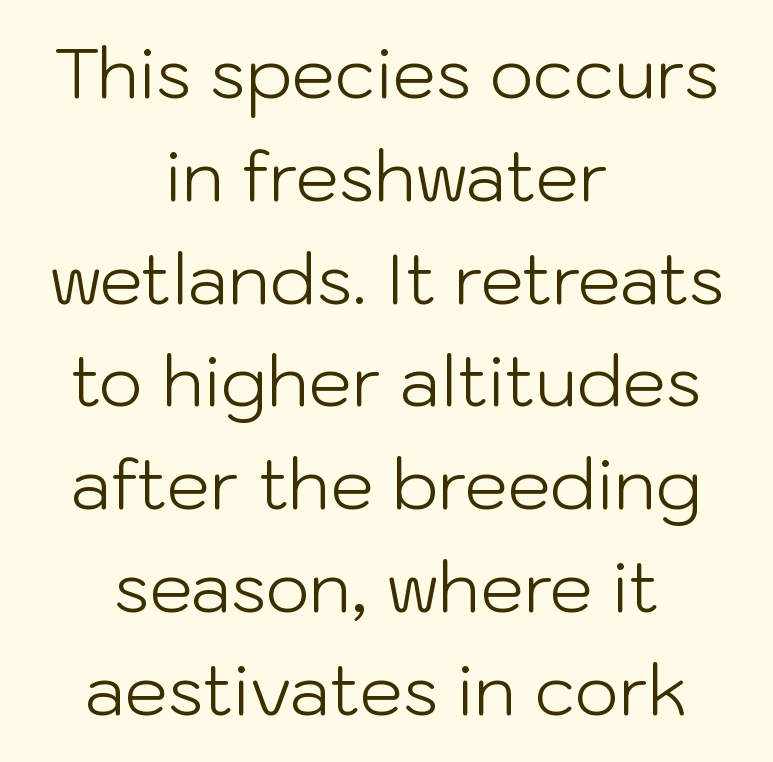
{"serif": "no", "italic": "no", "bold": "no", "weight": "light", "width": "normal", "stroke_contrast": "low", "x_height": "medium", "monospaced": "no", "underline": "no", "align": "center", "line_spacing": "normal", "line_spacing_ratio": 1.49, "letter_spacing": "normal", "letter_spacing_em": 0.0, "glyph_px": 69}
